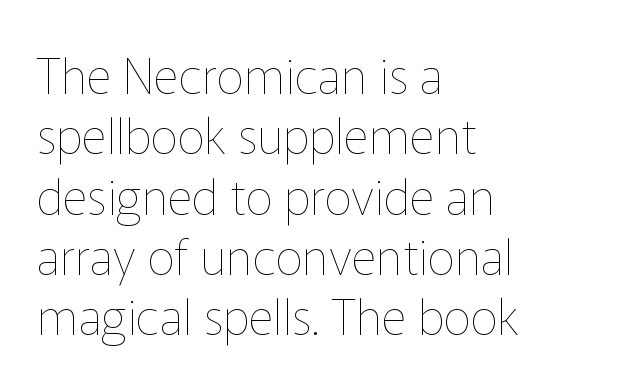
Is the block centered? No — it sits flush against the left margin. The gap between lines stays unmarked. Looks like regular typesetting: each glyph gets only the width it needs. The letters stand straight up with perfectly vertical stems.
